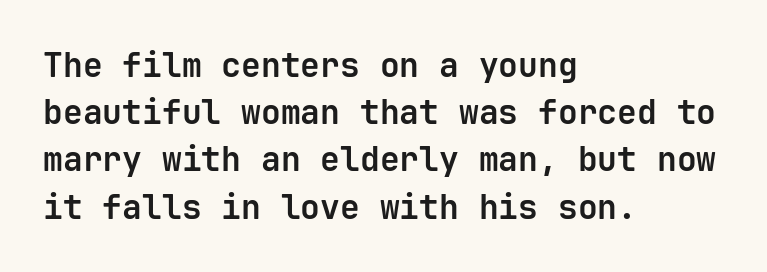
The image shows 33 px bold sans-serif type, upright, monospaced; set left-aligned, normal line spacing (1.43x), normal letter spacing, not underlined; low stroke contrast and a medium x-height.
